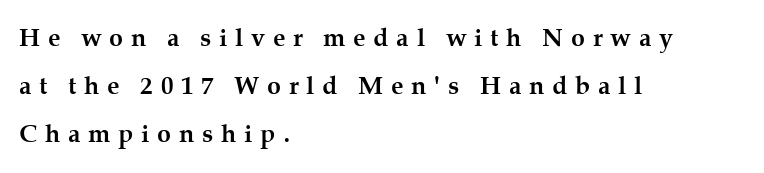
The image shows 25 px bold type, upright; set left-aligned, loose line spacing (1.93x), unusually wide letter spacing (+0.31 em), not underlined.
